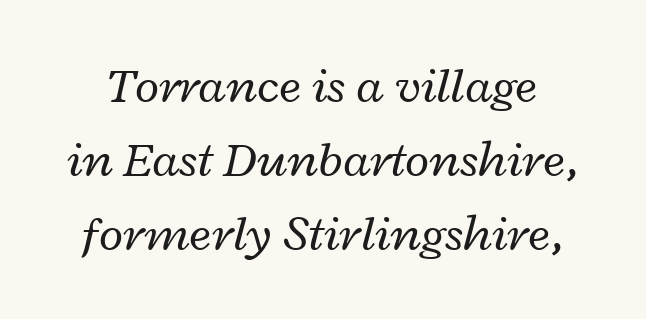
The image shows 50 px regular-weight, wide type, italic (leaning right); set normal line spacing (1.48x), normal letter spacing, not underlined; low stroke contrast and a medium x-height.
